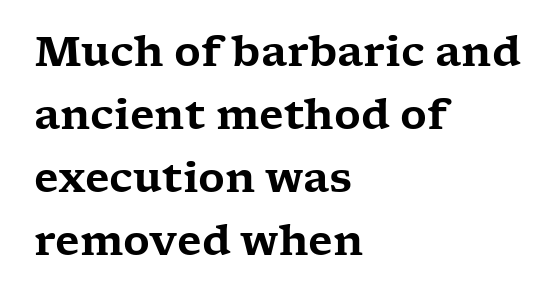
{"serif": "yes", "italic": "no", "width": "wide", "stroke_contrast": "low", "x_height": "medium", "monospaced": "no", "underline": "no", "align": "left", "line_spacing": "normal", "line_spacing_ratio": 1.54, "letter_spacing": "normal", "letter_spacing_em": 0.0, "glyph_px": 41}
